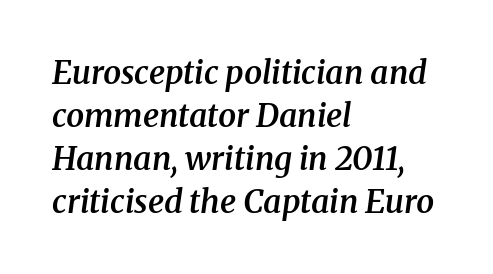
Only glyphs here, with clear space below each row. Tracking here is standard; glyphs follow each other at the usual distance. Here the designer chose a conventional face with non-uniform glyph widths. If you drew a ruler down the left edge, every line would touch it. The leading is moderate, giving the passage an even texture. Italic: yes, the glyphs are oblique.
